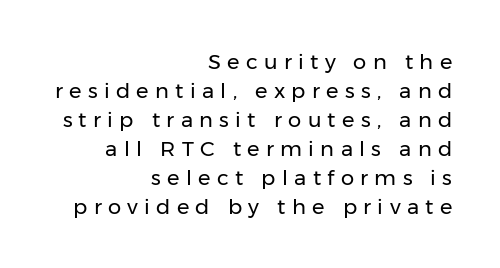
Q: Is the text bold? A: No.
Q: Is the text italic (slanted)? A: No, it is upright.
Q: Is the text underlined? A: No.
Q: How is the paragraph aligned? A: Right-aligned.
Q: Is the spacing between letters normal or unusually wide? A: Unusually wide.
Q: Is the spacing between lines tight, normal or loose? A: Normal.
